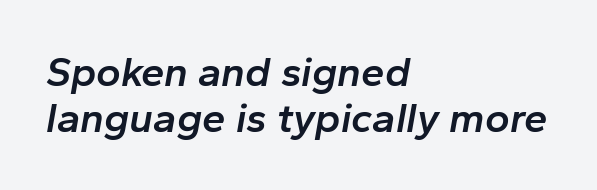
The image shows 42 px semibold type, italic (leaning right); set left-aligned, tight line spacing (1.1x), normal letter spacing, not underlined; low stroke contrast and a medium x-height.
